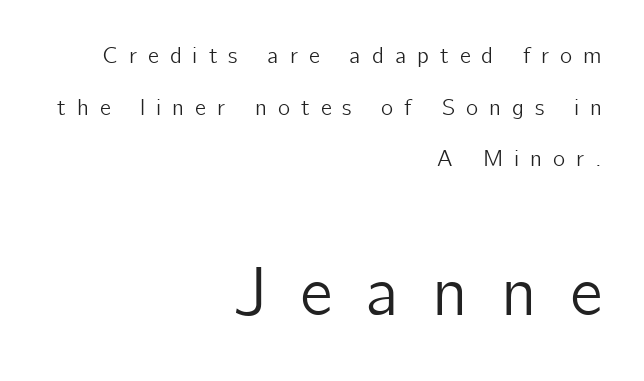
Q: Is the text italic (slanted)? A: No, it is upright.
Q: Is the typeface a serif or a sans-serif typeface? A: Sans-serif.
Q: Is the text underlined? A: No.
Q: How is the paragraph aligned? A: Right-aligned.
Q: Is the spacing between letters normal or unusually wide? A: Unusually wide.
Q: Is the spacing between lines tight, normal or loose? A: Loose.
Q: Which block of text is set in a larger size, the first (top) or the second (bottom)? A: The second (bottom) one.
Q: Width (condensed, normal, or wide)? A: Normal.
Q: Stroke contrast? A: Low.
Q: x-height? A: Medium.
Q: Monospaced? A: No.
